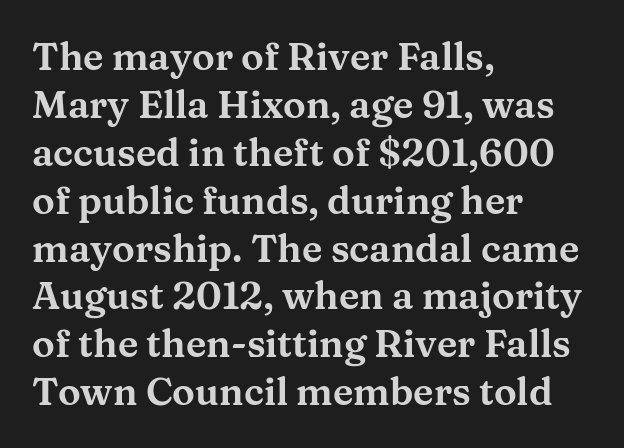
Q: Is the text italic (slanted)? A: No, it is upright.
Q: Is the typeface a serif or a sans-serif typeface? A: Serif.
Q: Is the text underlined? A: No.
Q: How is the paragraph aligned? A: Left-aligned.
Q: Is the spacing between letters normal or unusually wide? A: Normal.
Q: Is the spacing between lines tight, normal or loose? A: Normal.
Q: Width (condensed, normal, or wide)? A: Wide.
Q: Stroke contrast? A: Medium.
Q: x-height? A: Medium.
Q: Monospaced? A: No.
